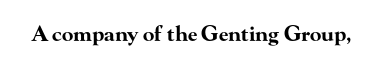
The image shows 21 px bold type, upright; set normal letter spacing, not underlined.
